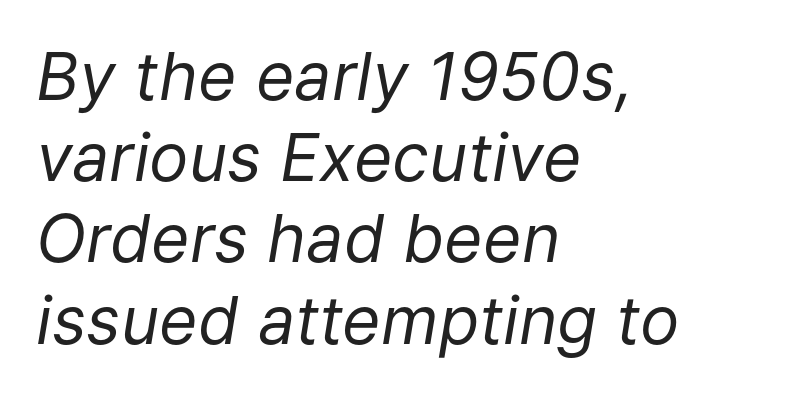
{"italic": "yes", "lean": "right", "slant_degrees": 9, "bold": "no", "weight": "regular", "width": "normal", "stroke_contrast": "low", "x_height": "medium", "monospaced": "no", "underline": "no", "align": "left", "line_spacing_ratio": 1.23, "letter_spacing": "normal", "letter_spacing_em": 0.0, "glyph_px": 66}
